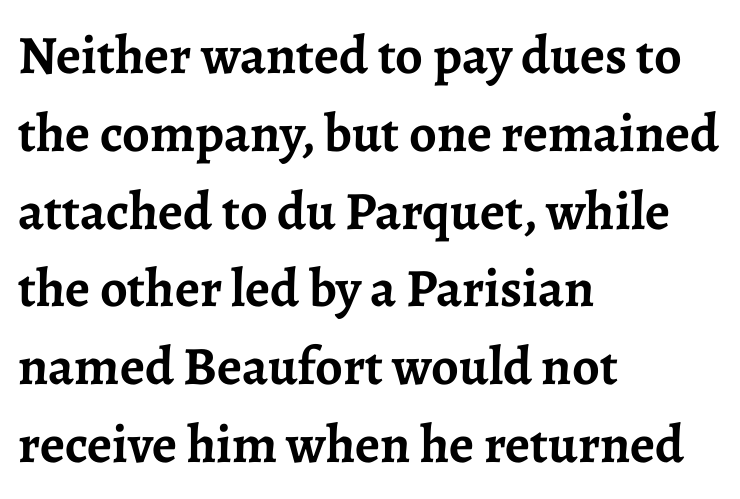
{"serif": "yes", "italic": "no", "bold": "yes", "weight": "semibold", "width": "normal", "stroke_contrast": "low", "x_height": "medium", "monospaced": "no", "underline": "no", "align": "left", "line_spacing": "normal", "line_spacing_ratio": 1.44, "letter_spacing": "normal", "letter_spacing_em": 0.0, "glyph_px": 54}
